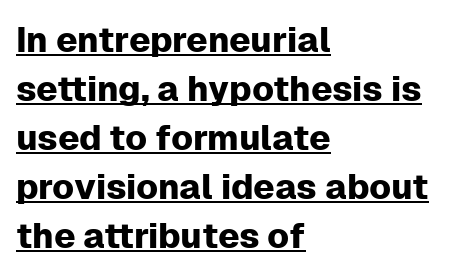
The image shows 35 px sans-serif type, upright; set left-aligned, normal line spacing (1.4x), normal letter spacing, underlined; low stroke contrast and a medium x-height.
